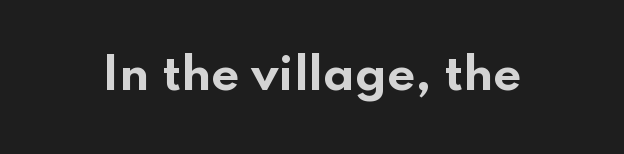
Q: Is the text bold? A: Yes.
Q: Is the text italic (slanted)? A: No, it is upright.
Q: Is the typeface a serif or a sans-serif typeface? A: Sans-serif.
Q: Is the text underlined? A: No.
Q: Is the spacing between letters normal or unusually wide? A: Normal.
Q: Width (condensed, normal, or wide)? A: Wide.
Q: Stroke contrast? A: Low.
Q: x-height? A: Small.
Q: Monospaced? A: No.
